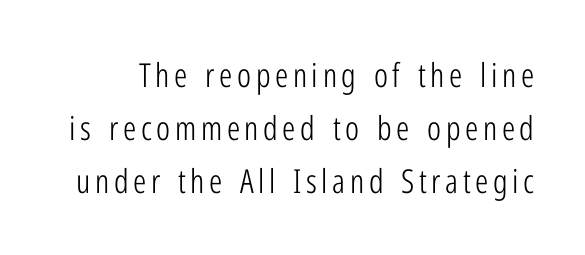
Think standard paragraph weight, or any step lighter than that. Normally led — the rows are evenly, conventionally spaced. Words float on clear page, feet unadorned. This rendering employs a face without finishing strokes, i.e., a sans-serif.
